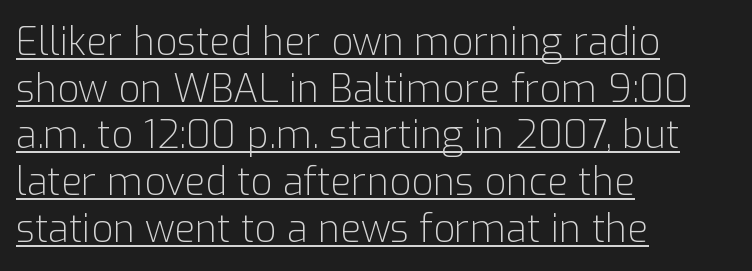
Q: Is the text bold? A: No.
Q: Is the text italic (slanted)? A: No, it is upright.
Q: Is the typeface a serif or a sans-serif typeface? A: Sans-serif.
Q: Is the text underlined? A: Yes.
Q: How is the paragraph aligned? A: Left-aligned.
Q: Is the spacing between letters normal or unusually wide? A: Normal.
Q: Width (condensed, normal, or wide)? A: Normal.
Q: Stroke contrast? A: Low.
Q: x-height? A: Medium.
Q: Monospaced? A: No.
